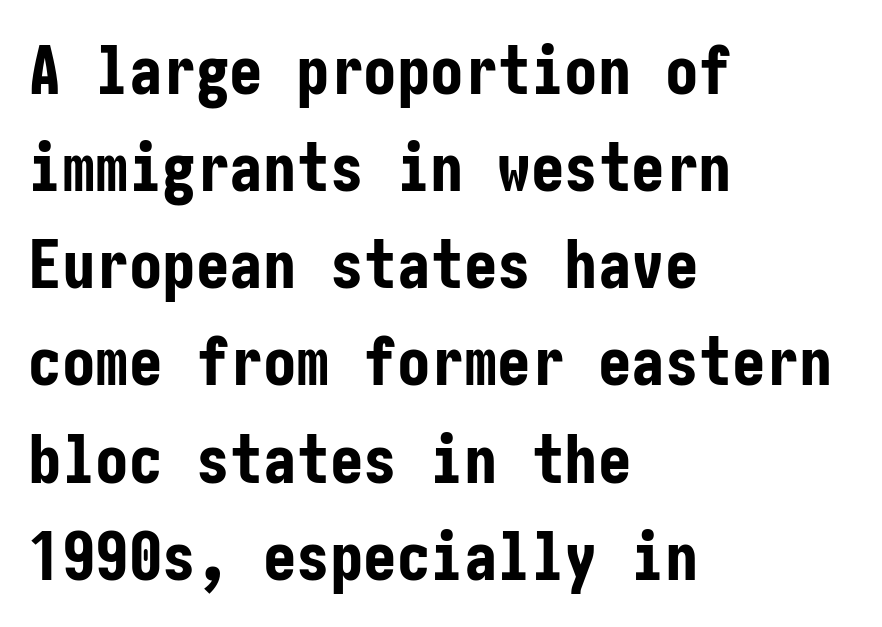
Q: Is the text bold? A: Yes.
Q: Is the text italic (slanted)? A: No, it is upright.
Q: Is the typeface a serif or a sans-serif typeface? A: Sans-serif.
Q: Is the text underlined? A: No.
Q: How is the paragraph aligned? A: Left-aligned.
Q: Is the spacing between letters normal or unusually wide? A: Normal.
Q: Is the spacing between lines tight, normal or loose? A: Normal.
Q: Width (condensed, normal, or wide)? A: Condensed.
Q: Stroke contrast? A: Low.
Q: x-height? A: Medium.
